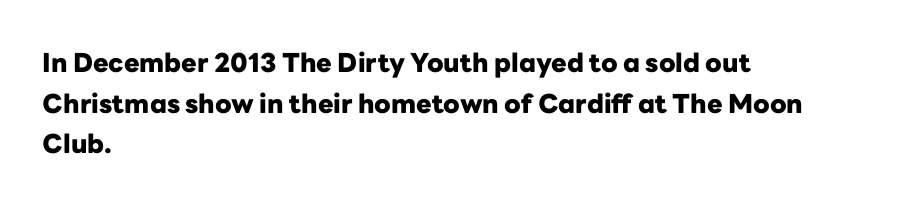
The image shows 26 px bold type, upright; set left-aligned, normal line spacing (1.56x), normal letter spacing, not underlined.
